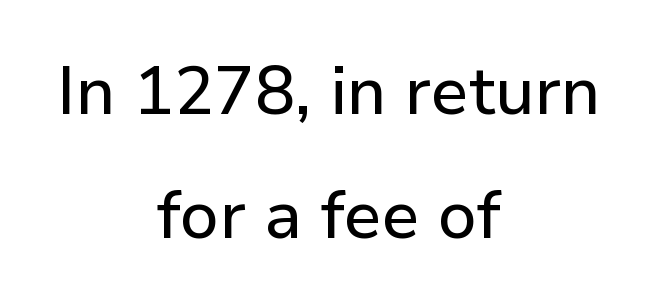
Every row of glyphs is offset so its center matches the block's center. Here the designer chose a conventional face with non-uniform glyph widths. This sample uses an upright cut, with every glyph sitting square on the baseline. Descender tails drop into unmarked territory.
